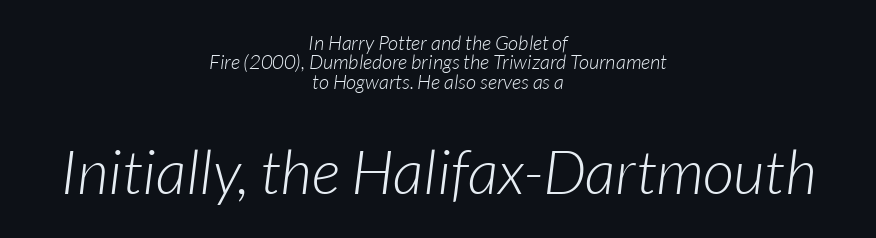
Horizontally, the lines are justified to the midpoint only. The letters in the lower block stand taller than those in the block above. Each row of text sits above clean, open space. Tracking value appears to be zero — textbook default spacing. These lines are rendered in a variable-pitch font. Vertical stems look standard width or narrower in stroke.
